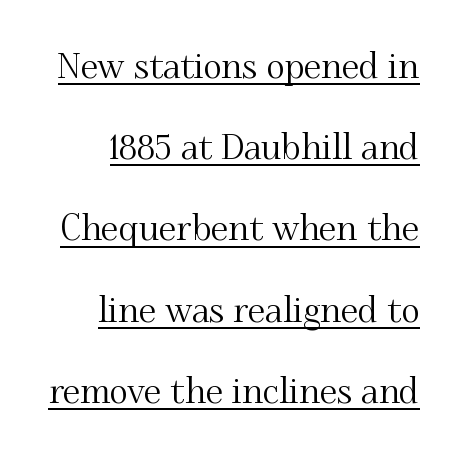
{"serif": "yes", "italic": "no", "width": "normal", "stroke_contrast": "medium", "x_height": "small", "monospaced": "no", "underline": "yes", "line_spacing": "loose", "line_spacing_ratio": 2.32, "letter_spacing": "normal", "letter_spacing_em": 0.0, "glyph_px": 35}
